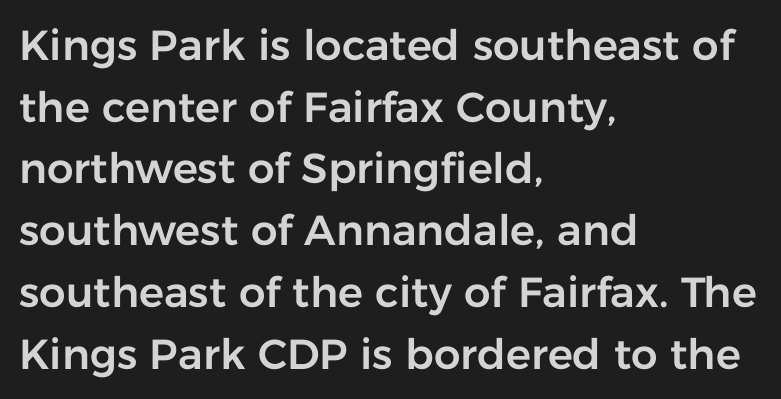
{"serif": "no", "italic": "no", "width": "normal", "stroke_contrast": "low", "x_height": "medium", "monospaced": "no", "underline": "no", "align": "left", "line_spacing": "normal", "line_spacing_ratio": 1.47, "letter_spacing": "normal", "letter_spacing_em": 0.0, "glyph_px": 42}
